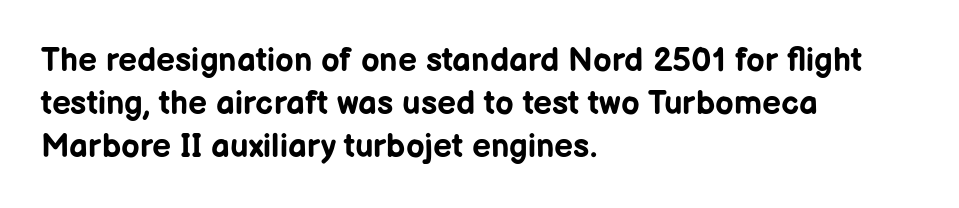
Q: Is the text bold? A: Yes.
Q: Is the text italic (slanted)? A: No, it is upright.
Q: Is the typeface a serif or a sans-serif typeface? A: Sans-serif.
Q: Is the text underlined? A: No.
Q: How is the paragraph aligned? A: Left-aligned.
Q: Is the spacing between letters normal or unusually wide? A: Normal.
Q: Is the spacing between lines tight, normal or loose? A: Normal.
Q: Width (condensed, normal, or wide)? A: Normal.
Q: Stroke contrast? A: Low.
Q: x-height? A: Medium.
Q: Monospaced? A: No.
